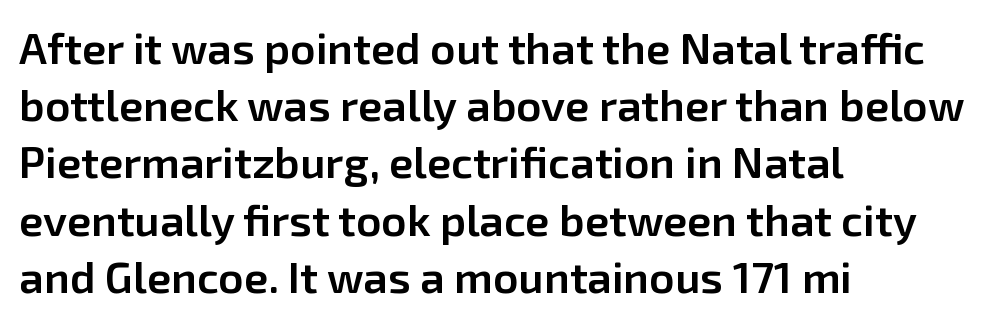
Line starts are locked; line ends wander. The lettering stays uniformly vertical, giving the passage a roman look. Vertical spacing — default. Just letters on the line, the space beneath them empty.
